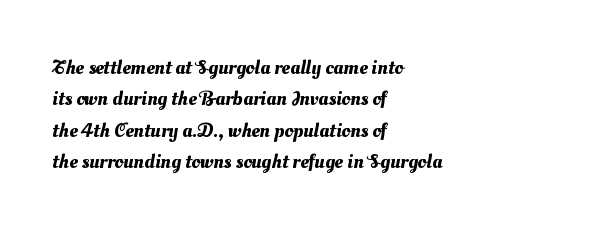
The image shows 21 px text type; set left-aligned, normal line spacing (1.49x), normal letter spacing, not underlined.
